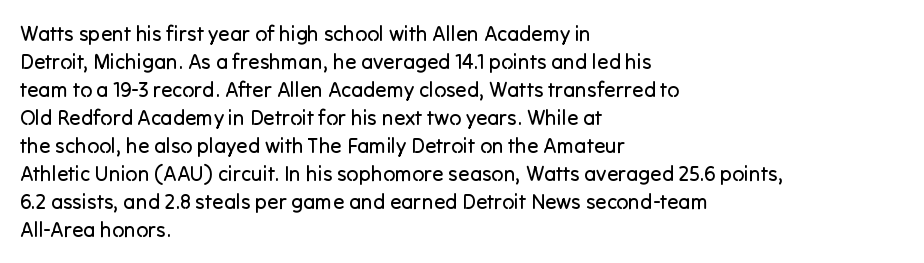
Q: Is the text bold? A: No.
Q: Is the text italic (slanted)? A: No, it is upright.
Q: Is the text underlined? A: No.
Q: How is the paragraph aligned? A: Left-aligned.
Q: Is the spacing between letters normal or unusually wide? A: Normal.
Q: Is the spacing between lines tight, normal or loose? A: Normal.
